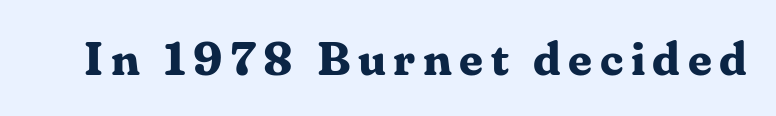
Q: Is the text bold? A: Yes.
Q: Is the text italic (slanted)? A: No, it is upright.
Q: Is the typeface a serif or a sans-serif typeface? A: Serif.
Q: Is the text underlined? A: No.
Q: Width (condensed, normal, or wide)? A: Normal.
Q: Stroke contrast? A: Medium.
Q: x-height? A: Medium.
Q: Monospaced? A: No.
